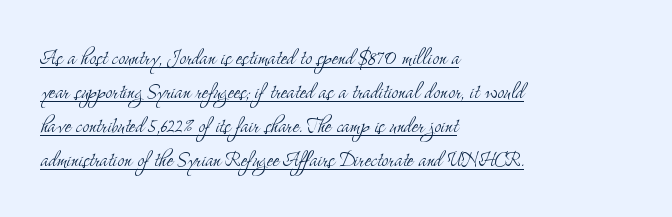
The image shows 26 px text type; set left-aligned, normal line spacing (1.31x), normal letter spacing, underlined.
